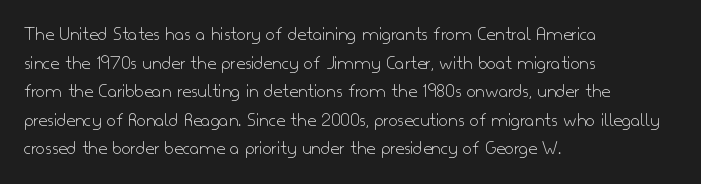
Q: Is the text bold? A: No.
Q: Is the text italic (slanted)? A: No, it is upright.
Q: Is the text underlined? A: No.
Q: How is the paragraph aligned? A: Left-aligned.
Q: Is the spacing between letters normal or unusually wide? A: Normal.
Q: Is the spacing between lines tight, normal or loose? A: Normal.
